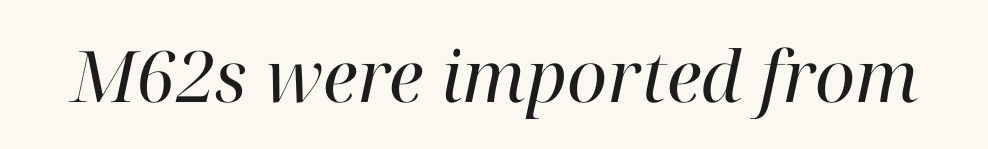
There's an unmistakable incline to the writing here. Summary of weight: not heavy and not bold. Is this a fixed-width face? No — the glyphs have proportional, varying widths. Students, note that the glyphs here touch the page at normal intervals. Plain, unruled lines of type.
